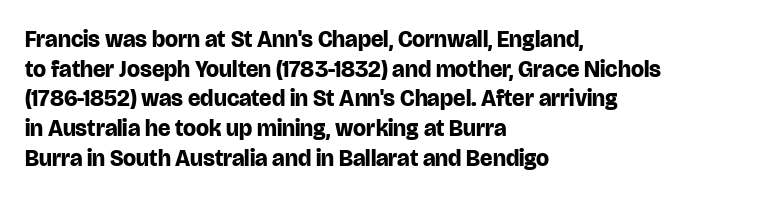
The image shows 23 px bold type, upright; set left-aligned, normal line spacing (1.29x), normal letter spacing, not underlined.
